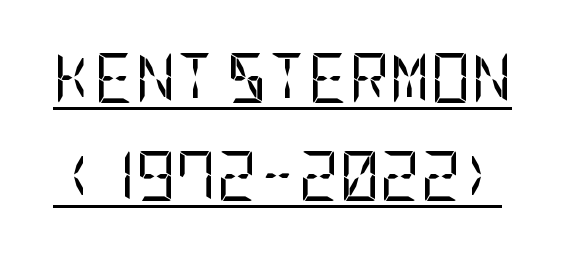
Does extra space separate the letters? No, they use regular spacing. The typography opts for an upright posture over an oblique one. Examine the stroke ends and you'll find no serifs. The string is rendered with underlining switched on. Is the stroke heavy? The answer is a plain regular-or-lighter.
